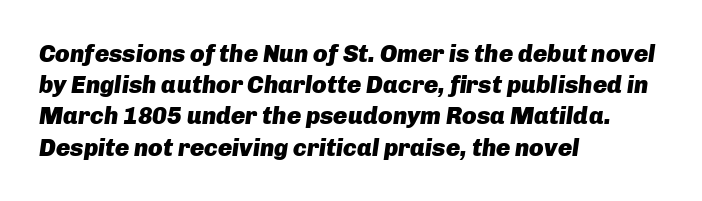
Q: Is the text bold? A: Yes.
Q: Is the text italic (slanted)? A: Yes, it leans right by about 8 degrees.
Q: Is the text underlined? A: No.
Q: How is the paragraph aligned? A: Left-aligned.
Q: Is the spacing between letters normal or unusually wide? A: Normal.
Q: Is the spacing between lines tight, normal or loose? A: Normal.
